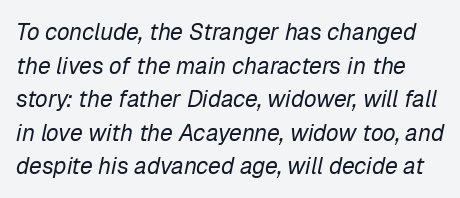
Q: Is the text bold? A: No.
Q: Is the text italic (slanted)? A: Yes, it leans right by about 12 degrees.
Q: Is the text underlined? A: No.
Q: Is the spacing between letters normal or unusually wide? A: Normal.
Q: Is the spacing between lines tight, normal or loose? A: Normal.
